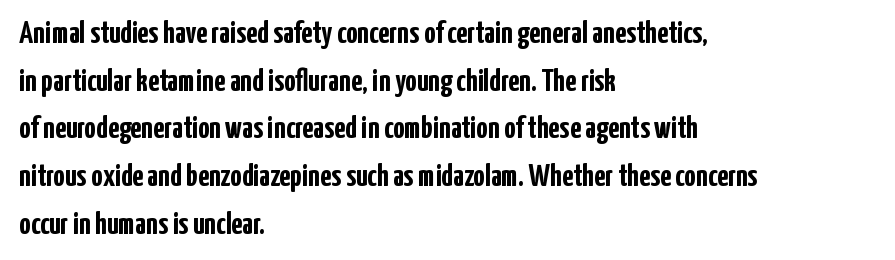
The image shows 32 px semibold, condensed sans-serif type, upright; set left-aligned, normal line spacing (1.49x), normal letter spacing, not underlined; low stroke contrast and a medium x-height.
